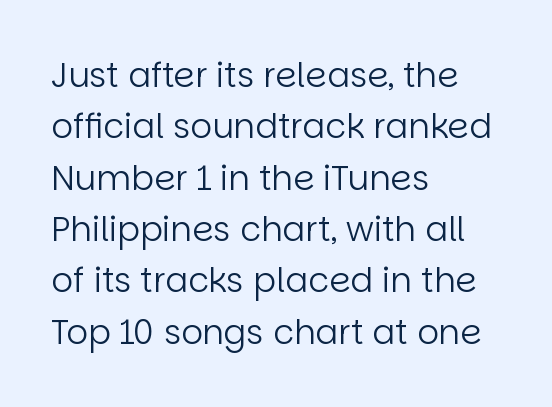
The image shows 34 px regular-weight sans-serif type, upright; set left-aligned, normal line spacing (1.51x), normal letter spacing, not underlined; low stroke contrast and a large x-height.
